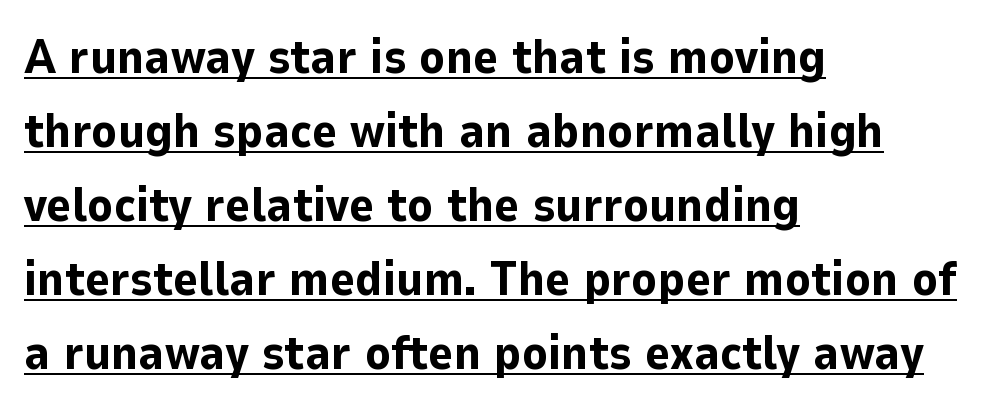
The image shows 48 px bold sans-serif type, upright; set left-aligned, normal line spacing (1.54x), normal letter spacing, underlined; low stroke contrast and a medium x-height.
